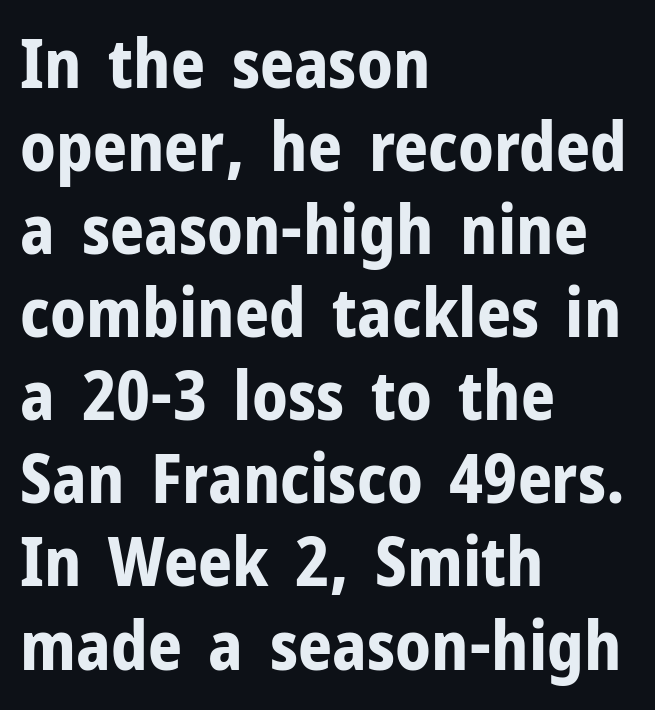
The image shows 67 px bold sans-serif type, upright; set left-aligned, line spacing 1.24x, normal letter spacing, not underlined; low stroke contrast and a medium x-height.
